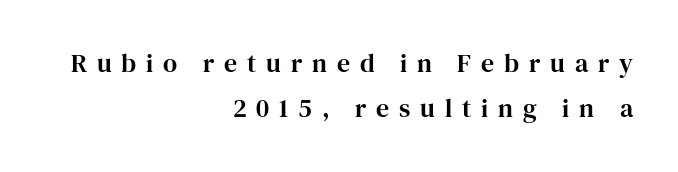
A roman cut, with each character standing at attention. In terms of letterspacing, this is a distinctly airy, spread setting. The glyphs are unaccompanied by any horizontal stroke below them. Typeset ragged left — the right edge is the straight one.
